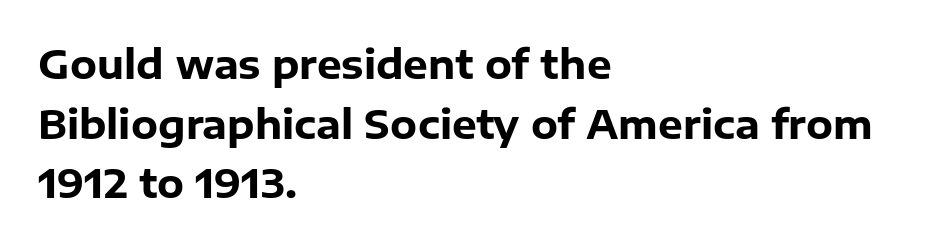
Q: Is the text bold? A: Yes.
Q: Is the text italic (slanted)? A: No, it is upright.
Q: Is the typeface a serif or a sans-serif typeface? A: Sans-serif.
Q: Is the text underlined? A: No.
Q: How is the paragraph aligned? A: Left-aligned.
Q: Is the spacing between letters normal or unusually wide? A: Normal.
Q: Is the spacing between lines tight, normal or loose? A: Normal.
Q: Width (condensed, normal, or wide)? A: Normal.
Q: Stroke contrast? A: Low.
Q: x-height? A: Medium.
Q: Monospaced? A: No.
